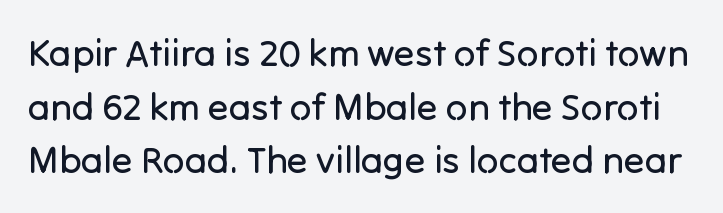
{"serif": "no", "italic": "no", "bold": "no", "weight": "regular", "width": "normal", "stroke_contrast": "low", "x_height": "medium", "monospaced": "no", "underline": "no", "line_spacing": "normal", "line_spacing_ratio": 1.41, "letter_spacing": "normal", "letter_spacing_em": 0.0, "glyph_px": 38}
